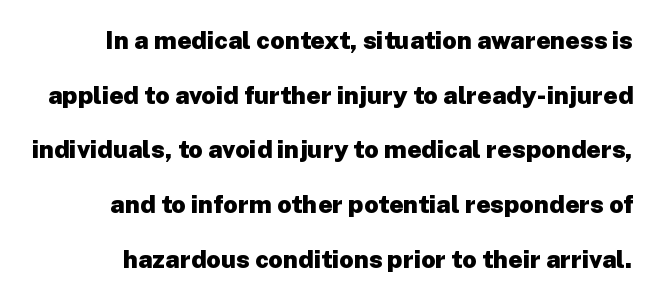
Q: Is the text bold? A: Yes.
Q: Is the text italic (slanted)? A: No, it is upright.
Q: Is the text underlined? A: No.
Q: Is the spacing between letters normal or unusually wide? A: Normal.
Q: Is the spacing between lines tight, normal or loose? A: Loose.
